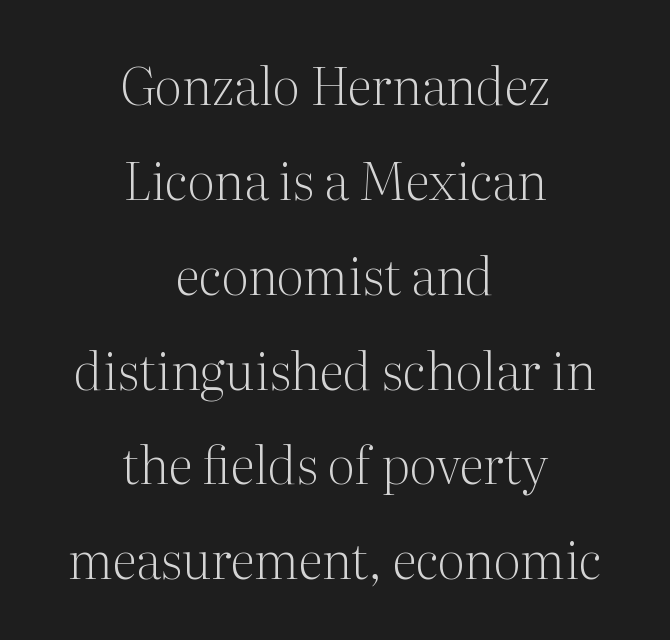
{"serif": "yes", "italic": "no", "bold": "no", "weight": "light", "width": "normal", "stroke_contrast": "medium", "x_height": "medium", "monospaced": "no", "underline": "no", "align": "center", "line_spacing_ratio": 1.86, "letter_spacing": "normal", "letter_spacing_em": 0.0, "glyph_px": 51}
